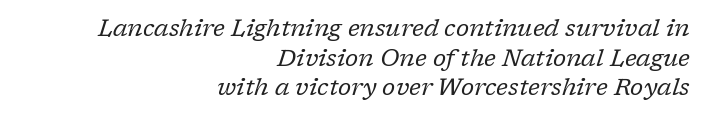
{"italic": "yes", "lean": "right", "slant_degrees": 17, "bold": "no", "underline": "no", "align": "right", "line_spacing_ratio": 1.23, "letter_spacing": "normal", "letter_spacing_em": 0.0, "glyph_px": 24}
